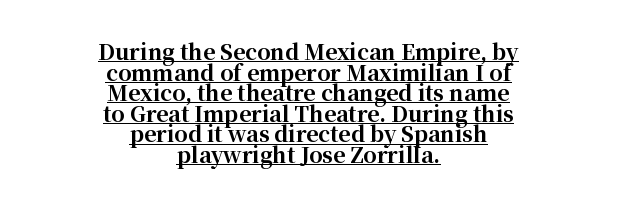
The rendering uses a bold face; every stroke is thick and dark. The string is rendered with underlining switched on. Compared with a flush-left layout, this one balances lines on the center instead. Summary of vertical rhythm: compact, with narrow interline spacing.
